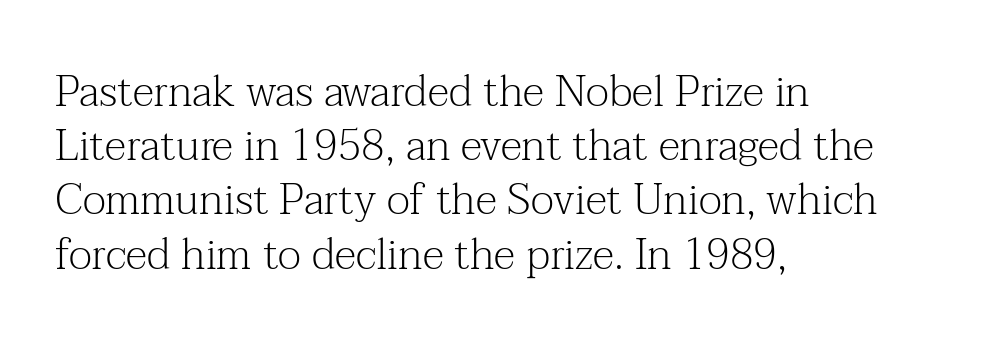
{"serif": "yes", "italic": "no", "bold": "no", "weight": "light", "width": "normal", "stroke_contrast": "medium", "x_height": "medium", "monospaced": "no", "underline": "no", "align": "left", "line_spacing": "normal", "line_spacing_ratio": 1.26, "letter_spacing": "normal", "letter_spacing_em": 0.0, "glyph_px": 43}
